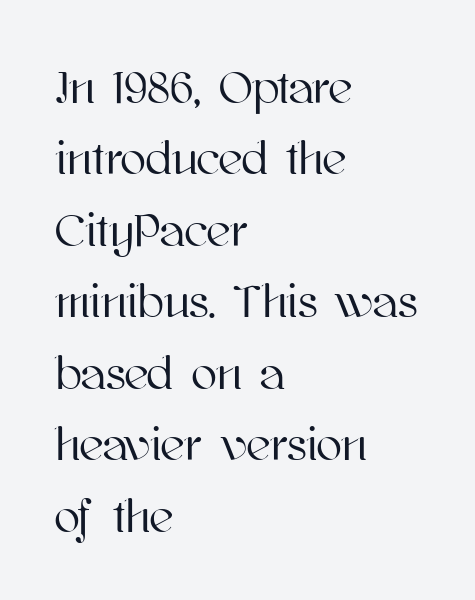
{"italic": "no", "width": "normal", "stroke_contrast": "high", "x_height": "medium", "monospaced": "no", "underline": "no", "align": "left", "line_spacing": "normal", "line_spacing_ratio": 1.52, "letter_spacing": "normal", "letter_spacing_em": 0.0, "glyph_px": 47}
